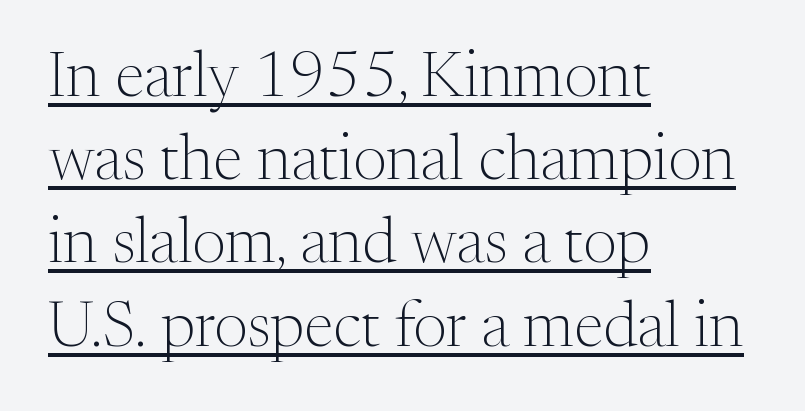
The image shows 64 px light serif type, upright; set left-aligned, normal line spacing (1.3x), normal letter spacing, underlined; medium stroke contrast and a medium x-height.
